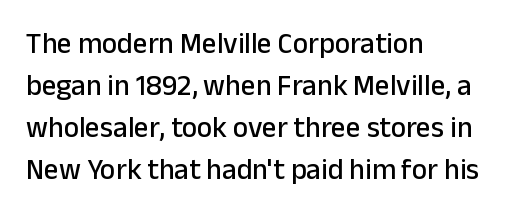
{"serif": "no", "italic": "no", "width": "normal", "stroke_contrast": "low", "x_height": "medium", "monospaced": "no", "underline": "no", "align": "left", "line_spacing": "normal", "line_spacing_ratio": 1.45, "letter_spacing": "normal", "letter_spacing_em": 0.0, "glyph_px": 29}
